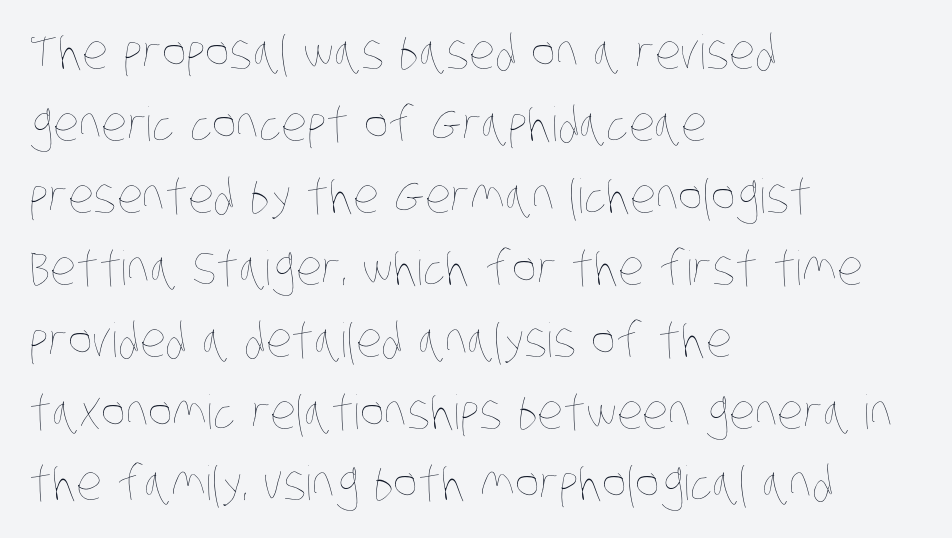
Short and long lines alike share a common starting point at left. Stem width sits at or under what a default text font uses. You could call the tracking neutral — neither tight nor loose. Successive baselines arrive at the customary interval. Is this a fixed-width face? No — the glyphs have proportional, varying widths.
